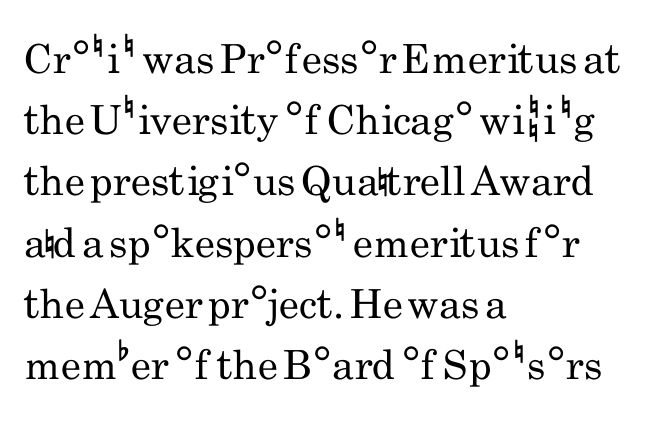
Q: Is the text bold? A: No.
Q: Is the text italic (slanted)? A: No, it is upright.
Q: Is the typeface a serif or a sans-serif typeface? A: Sans-serif.
Q: Is the text underlined? A: No.
Q: How is the paragraph aligned? A: Left-aligned.
Q: Is the spacing between letters normal or unusually wide? A: Normal.
Q: Is the spacing between lines tight, normal or loose? A: Normal.
Q: Width (condensed, normal, or wide)? A: Condensed.
Q: Stroke contrast? A: Low.
Q: x-height? A: Small.
Q: Monospaced? A: No.
